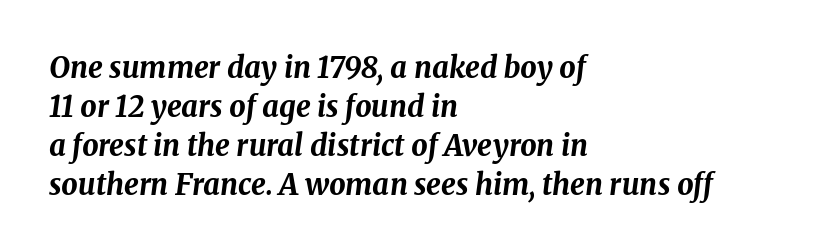
Only glyphs here, with clear space below each row. Thick stems and heavy bowls — unmistakably bold. The rendering applies a slant to the glyphs. Horizontal bands of white between lines are of average thickness. Layout note: lines flush left.
